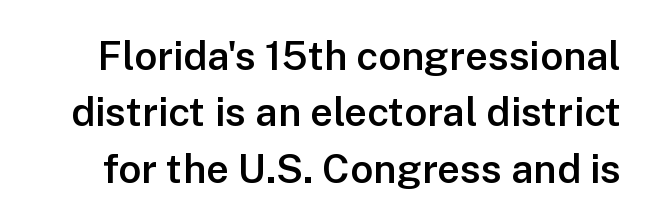
{"serif": "no", "italic": "no", "bold": "semi", "weight": "semibold", "width": "normal", "stroke_contrast": "low", "x_height": "medium", "monospaced": "no", "underline": "no", "line_spacing": "normal", "line_spacing_ratio": 1.41, "letter_spacing": "normal", "letter_spacing_em": 0.0, "glyph_px": 40}
